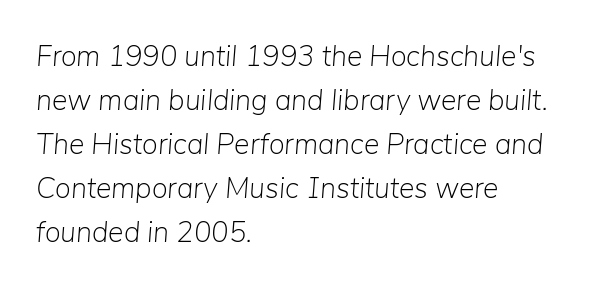
{"italic": "yes", "lean": "right", "slant_degrees": 5, "bold": "no", "weight": "light", "width": "normal", "stroke_contrast": "low", "x_height": "medium", "monospaced": "no", "underline": "no", "align": "left", "line_spacing": "normal", "line_spacing_ratio": 1.52, "letter_spacing": "normal", "letter_spacing_em": 0.0, "glyph_px": 29}
